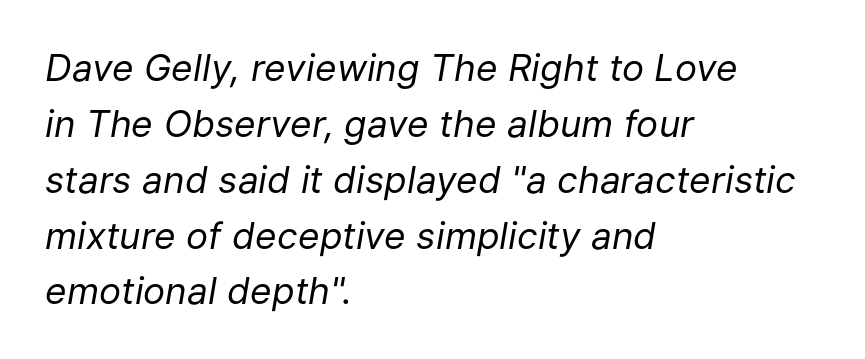
{"italic": "yes", "lean": "right", "slant_degrees": 9, "bold": "no", "weight": "regular", "width": "normal", "stroke_contrast": "low", "x_height": "medium", "monospaced": "no", "underline": "no", "align": "left", "line_spacing": "normal", "line_spacing_ratio": 1.51, "letter_spacing": "normal", "letter_spacing_em": 0.0, "glyph_px": 37}
